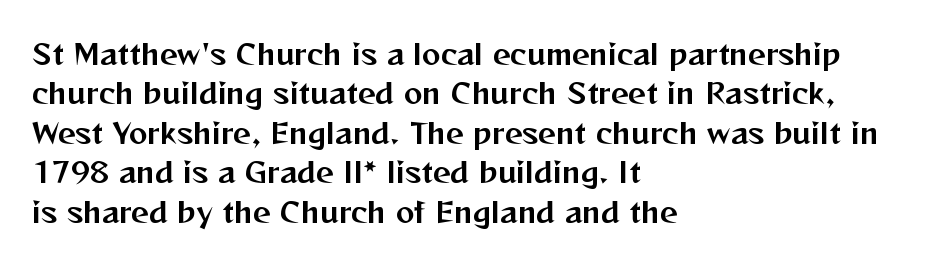
The image shows 28 px sans-serif type, upright; set left-aligned, normal line spacing (1.41x), normal letter spacing, not underlined; medium stroke contrast and a medium x-height.
